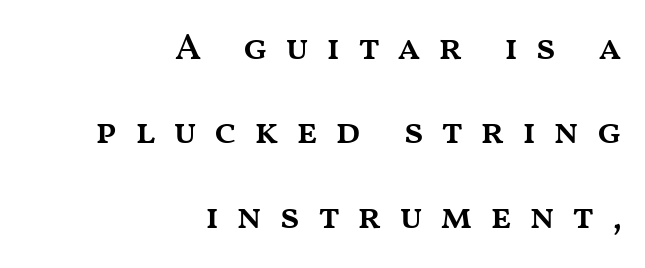
Note the varied advance widths — an 'i' is clearly narrower than an 'm'. Display-style spreading of the glyphs; the letterfit is very open. The typesetting leans somewhat heavy: a semibold. The axis of the letterforms is exactly vertical.
